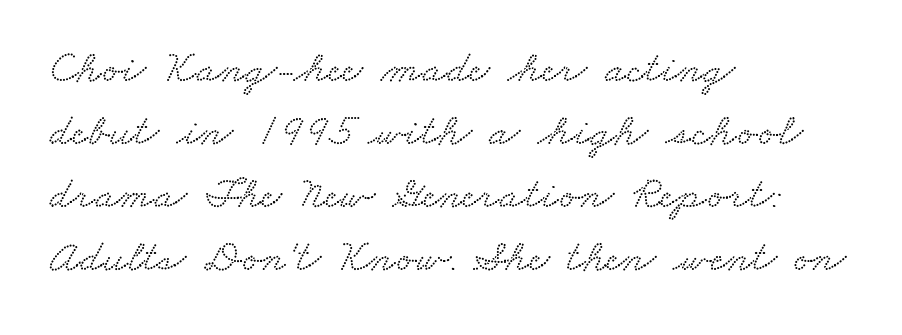
Q: Is the typeface a serif or a sans-serif typeface? A: Serif.
Q: Is the text underlined? A: No.
Q: How is the paragraph aligned? A: Left-aligned.
Q: Is the spacing between letters normal or unusually wide? A: Normal.
Q: Is the spacing between lines tight, normal or loose? A: Normal.
Q: Width (condensed, normal, or wide)? A: Wide.
Q: Stroke contrast? A: Low.
Q: x-height? A: Small.
Q: Monospaced? A: No.
